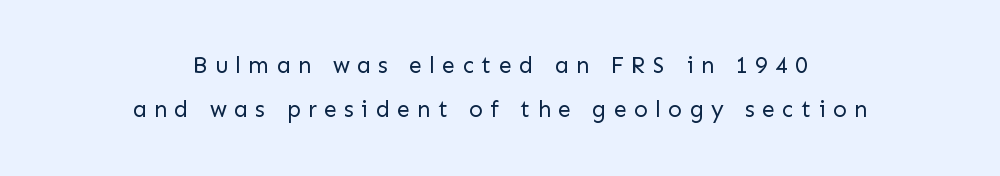
No chunkiness to these letters — they're not bold. A typesetter would call this heavily tracked-out type. Lines of text with bare space underneath. Does the leading feel generous? Absolutely, it's lavish.
